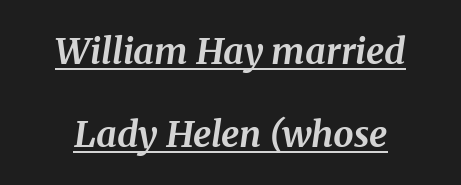
Q: Is the text bold? A: Yes.
Q: Is the text italic (slanted)? A: Yes, it leans right by about 8 degrees.
Q: Is the typeface a serif or a sans-serif typeface? A: Serif.
Q: Is the text underlined? A: Yes.
Q: Is the spacing between letters normal or unusually wide? A: Normal.
Q: Is the spacing between lines tight, normal or loose? A: Loose.
Q: Width (condensed, normal, or wide)? A: Normal.
Q: Stroke contrast? A: Medium.
Q: x-height? A: Medium.
Q: Monospaced? A: No.
